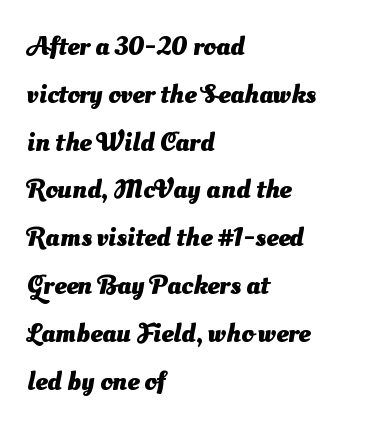
{"bold": "yes", "underline": "no", "align": "left", "line_spacing_ratio": 1.77, "letter_spacing": "normal", "letter_spacing_em": 0.0, "glyph_px": 27}
